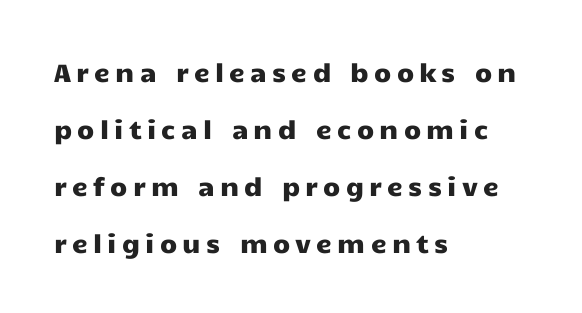
When letters stand straight like this, we call the style roman or upright. Is the letter spacing exaggerated? Yes — the characters are pushed far apart. Leftover space on each line is placed entirely after the last word. Regarding leading, the lines here are spaced well apart.
